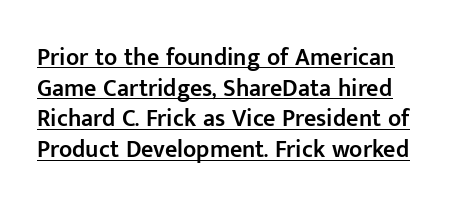
The image shows 24 px text type, upright; set normal line spacing (1.28x), normal letter spacing, underlined.
